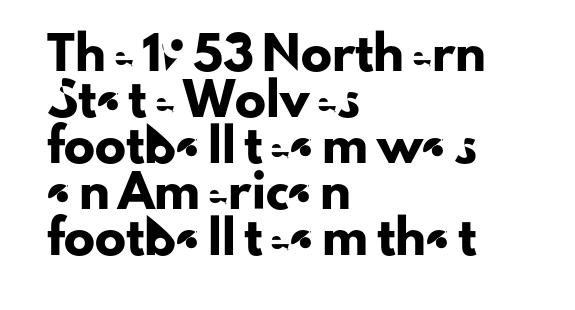
Q: Is the text italic (slanted)? A: No, it is upright.
Q: Is the typeface a serif or a sans-serif typeface? A: Sans-serif.
Q: Is the text underlined? A: No.
Q: How is the paragraph aligned? A: Left-aligned.
Q: Is the spacing between letters normal or unusually wide? A: Normal.
Q: Is the spacing between lines tight, normal or loose? A: Normal.
Q: Width (condensed, normal, or wide)? A: Normal.
Q: Stroke contrast? A: Low.
Q: x-height? A: Small.
Q: Monospaced? A: No.
